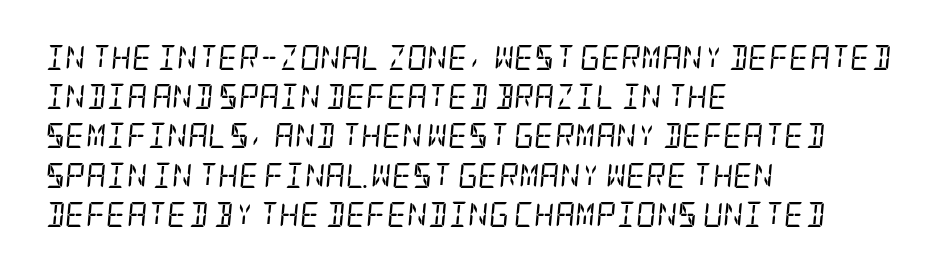
Leftover space on each line is placed entirely after the last word. Compared with typical paragraphs, the rows here are spaced about the same. Honestly, the letter spacing is just normal — you wouldn't notice it. Anything drawn beneath the words? Only blank space. Tall strokes in this sample are angled rather than plumb. The letters look calm and open, with moderate or lighter stems.
